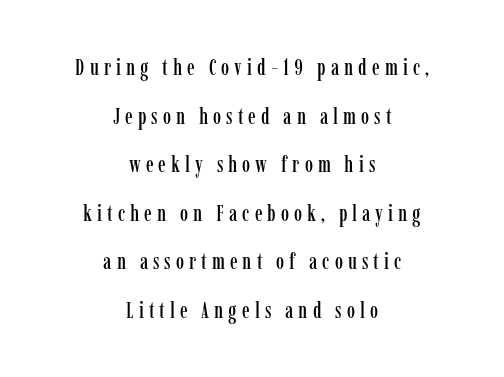
{"italic": "no", "underline": "no", "align": "center", "line_spacing": "loose", "line_spacing_ratio": 2.11, "letter_spacing": "wide", "letter_spacing_em": 0.22, "glyph_px": 23}
